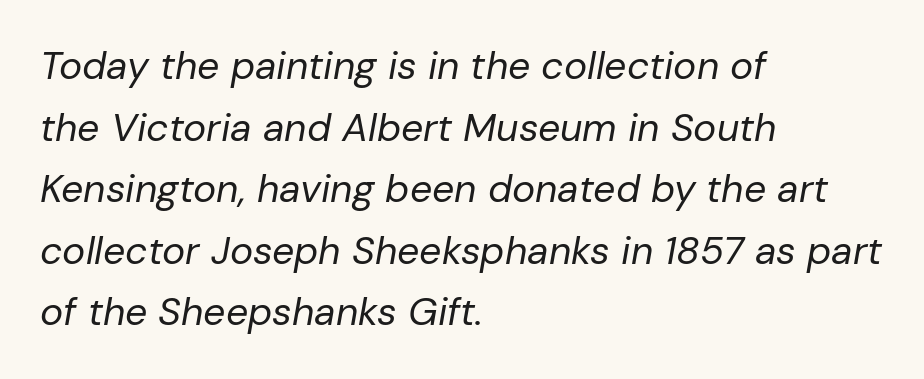
{"italic": "yes", "lean": "right", "slant_degrees": 10, "bold": "no", "weight": "regular", "width": "normal", "stroke_contrast": "low", "x_height": "medium", "monospaced": "no", "underline": "no", "align": "left", "line_spacing": "normal", "line_spacing_ratio": 1.58, "letter_spacing": "normal", "letter_spacing_em": 0.0, "glyph_px": 39}
